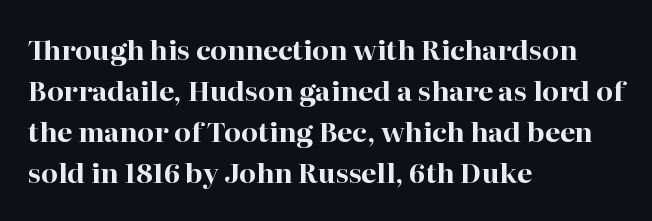
{"italic": "no", "bold": "yes", "underline": "no", "align": "left", "line_spacing": "normal", "line_spacing_ratio": 1.52, "letter_spacing": "normal", "letter_spacing_em": 0.0, "glyph_px": 27}
